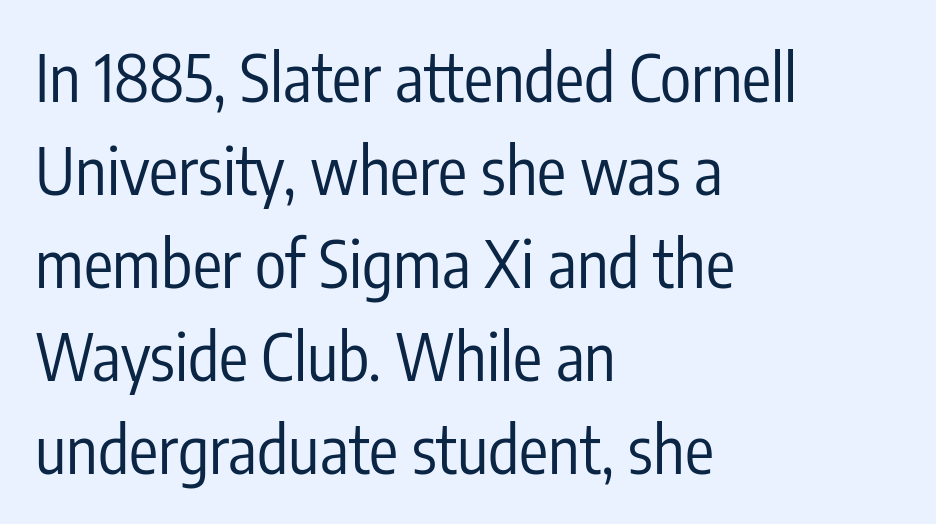
Note the varied advance widths — an 'i' is clearly narrower than an 'm'. Vertical strokes here are truly vertical. Default kerning and tracking; the words read as compact shapes. The paragraph shown leans on its left margin. The face looks like a standard text weight, possibly lighter.
